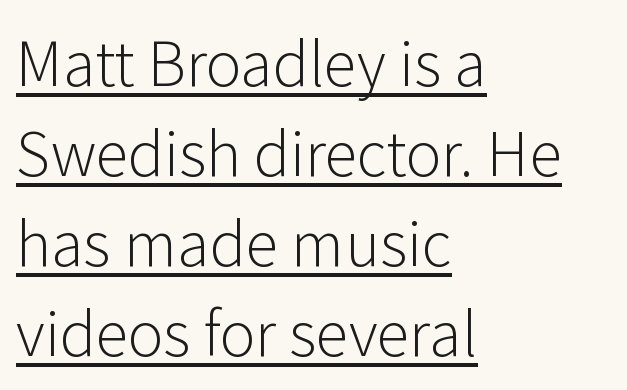
The image shows 60 px light sans-serif type, upright; set left-aligned, normal line spacing (1.5x), normal letter spacing, underlined; low stroke contrast and a medium x-height.
